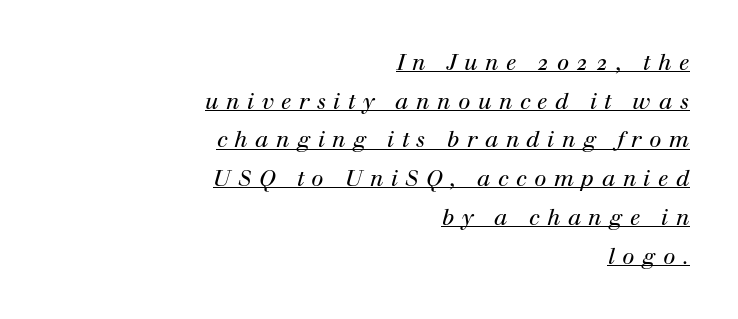
Q: Is the text bold? A: No.
Q: Is the text italic (slanted)? A: Yes, it leans right by about 12 degrees.
Q: Is the text underlined? A: Yes.
Q: How is the paragraph aligned? A: Right-aligned.
Q: Is the spacing between letters normal or unusually wide? A: Unusually wide.
